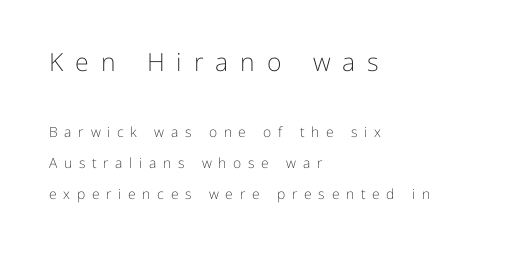
This is roman type, the default non-slanted kind. Caption: multi-line text, flush left, ragged right. Is there much room between lines? Yes — plenty of vertical air separates them. A light-to-regular cut is what we see here.
